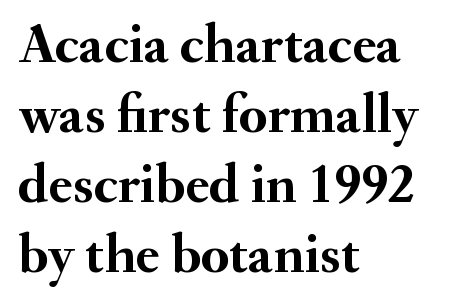
Q: Is the text bold? A: Yes.
Q: Is the text italic (slanted)? A: No, it is upright.
Q: Is the typeface a serif or a sans-serif typeface? A: Serif.
Q: Is the text underlined? A: No.
Q: How is the paragraph aligned? A: Left-aligned.
Q: Is the spacing between letters normal or unusually wide? A: Normal.
Q: Width (condensed, normal, or wide)? A: Normal.
Q: Stroke contrast? A: Medium.
Q: x-height? A: Small.
Q: Monospaced? A: No.
